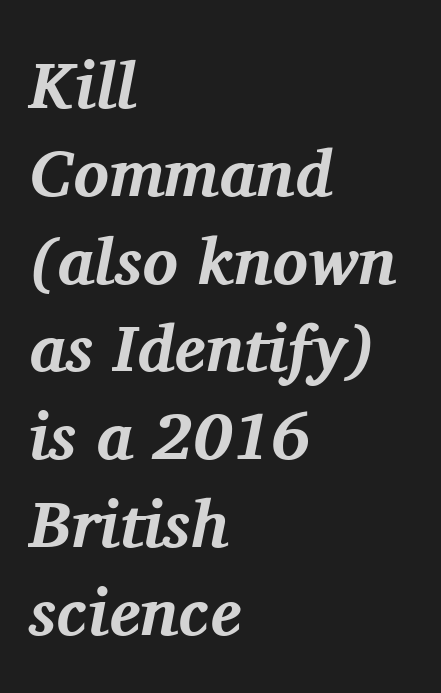
The image shows 66 px bold serif type, italic (leaning right); set left-aligned, normal line spacing (1.33x), normal letter spacing, not underlined; medium stroke contrast and a medium x-height.
